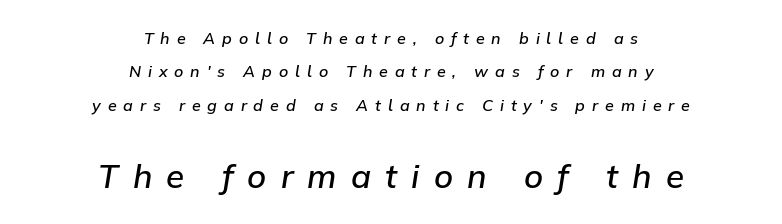
The image shows 33 px semibold type, italic (leaning right); set centered, loose line spacing (2.09x), unusually wide letter spacing (+0.43 em), not underlined; the second (bottom) block is 2.06x larger; low stroke contrast and a medium x-height.
